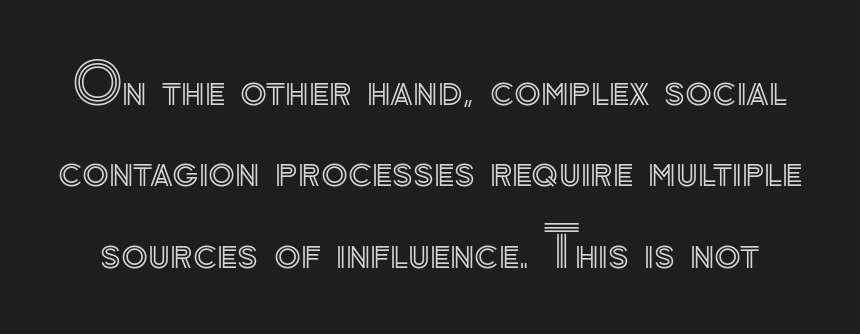
Q: Is the text italic (slanted)? A: No, it is upright.
Q: Is the text underlined? A: No.
Q: Is the spacing between letters normal or unusually wide? A: Normal.
Q: Is the spacing between lines tight, normal or loose? A: Normal.
Q: Width (condensed, normal, or wide)? A: Normal.
Q: x-height? A: Small.
Q: Monospaced? A: No.
